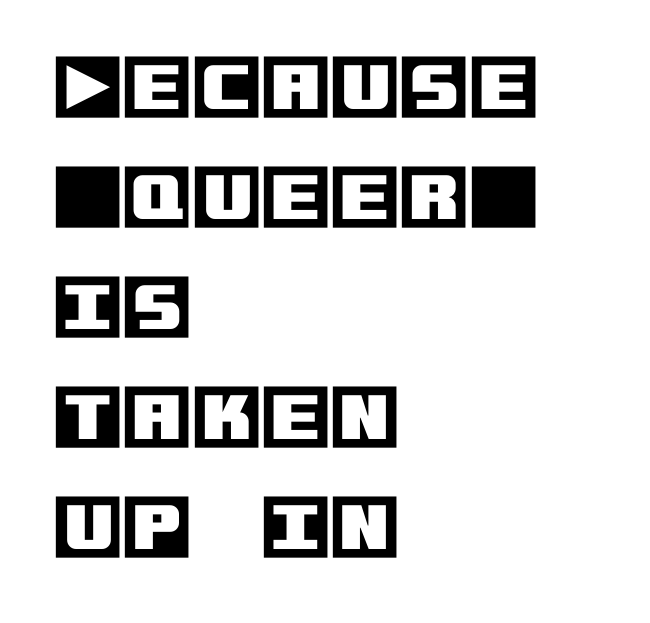
The image shows 71 px text type, upright; set left-aligned, normal line spacing (1.55x), normal letter spacing, not underlined; a large x-height.
